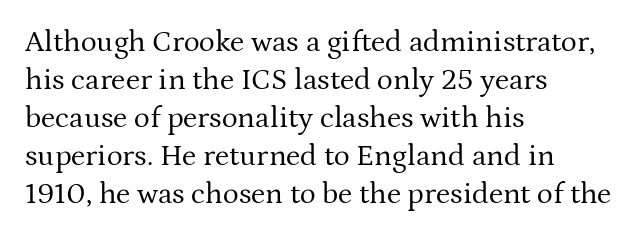
{"serif": "yes", "italic": "no", "bold": "no", "weight": "regular", "width": "normal", "stroke_contrast": "medium", "x_height": "medium", "monospaced": "no", "underline": "no", "align": "left", "line_spacing": "normal", "line_spacing_ratio": 1.27, "letter_spacing": "normal", "letter_spacing_em": 0.0, "glyph_px": 30}
